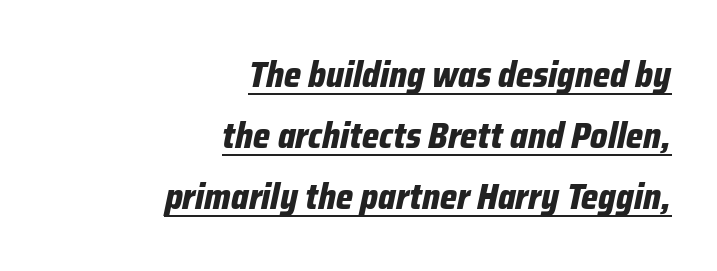
Q: Is the text bold? A: Yes.
Q: Is the text italic (slanted)? A: Yes, it leans right by about 12 degrees.
Q: Is the text underlined? A: Yes.
Q: How is the paragraph aligned? A: Right-aligned.
Q: Is the spacing between letters normal or unusually wide? A: Normal.
Q: Is the spacing between lines tight, normal or loose? A: Normal.
Q: Width (condensed, normal, or wide)? A: Condensed.
Q: Stroke contrast? A: Low.
Q: x-height? A: Medium.
Q: Monospaced? A: No.
